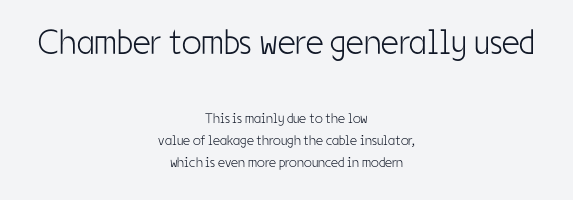
Q: Is the text bold? A: No.
Q: Is the text italic (slanted)? A: No, it is upright.
Q: Is the typeface a serif or a sans-serif typeface? A: Sans-serif.
Q: Is the text underlined? A: No.
Q: How is the paragraph aligned? A: Centered.
Q: Is the spacing between letters normal or unusually wide? A: Normal.
Q: Is the spacing between lines tight, normal or loose? A: Normal.
Q: Which block of text is set in a larger size, the first (top) or the second (bottom)? A: The first (top) one.
Q: Width (condensed, normal, or wide)? A: Condensed.
Q: Stroke contrast? A: Low.
Q: x-height? A: Medium.
Q: Monospaced? A: No.
